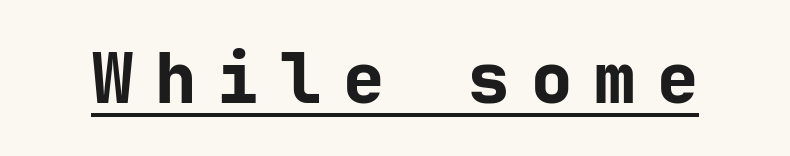
{"serif": "no", "italic": "no", "bold": "yes", "weight": "bold", "width": "normal", "stroke_contrast": "low", "x_height": "medium", "underline": "yes", "letter_spacing": "wide", "letter_spacing_em": 0.31, "glyph_px": 69}
